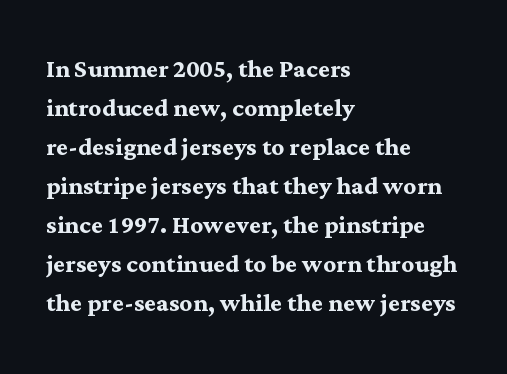
Q: Is the text bold? A: Yes.
Q: Is the text italic (slanted)? A: No, it is upright.
Q: Is the typeface a serif or a sans-serif typeface? A: Serif.
Q: Is the text underlined? A: No.
Q: How is the paragraph aligned? A: Left-aligned.
Q: Is the spacing between letters normal or unusually wide? A: Normal.
Q: Width (condensed, normal, or wide)? A: Normal.
Q: Stroke contrast? A: Medium.
Q: x-height? A: Medium.
Q: Monospaced? A: No.
